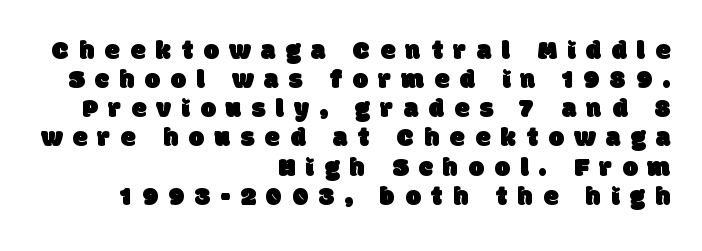
Q: Is the text underlined? A: No.
Q: How is the paragraph aligned? A: Right-aligned.
Q: Is the spacing between letters normal or unusually wide? A: Unusually wide.
Q: Is the spacing between lines tight, normal or loose? A: Tight.
